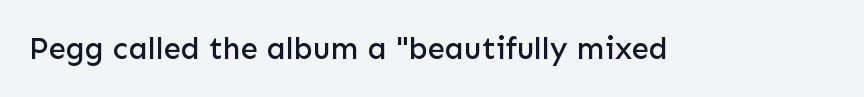
Italic? Not at all — the glyphs are vertical. Descender tails drop into unmarked territory. The glyphs in this specimen are sans serif. Spacing between characters is what you'd get straight out of the box.
